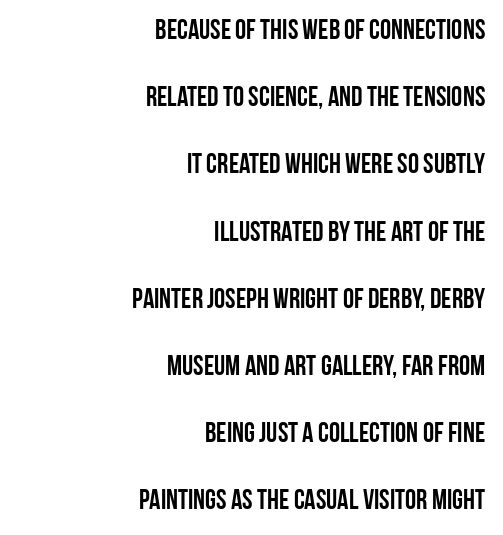
Posture: upright roman. A bare baseline throughout the passage. Look at the bottom of the vertical strokes: they stop flat, with no serifs. Where is the straight margin? On the right.
